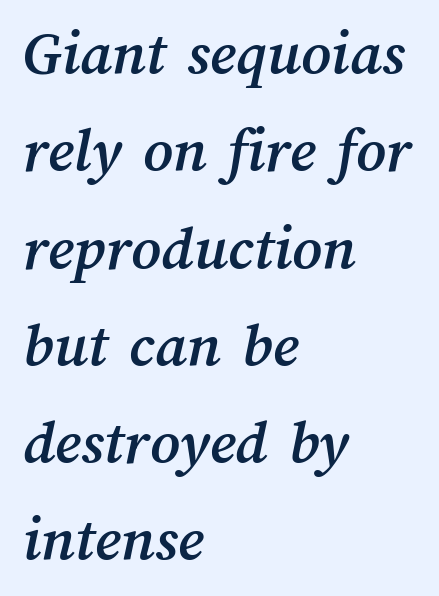
How are the letters spaced? Ordinarily, with no added tracking. The gap between lines stays unmarked. The rendering uses a moderate line-height, typical for paragraphs. The letters advance in unequal steps, a hallmark of proportional type. Leftover space on each line is placed entirely after the last word.
